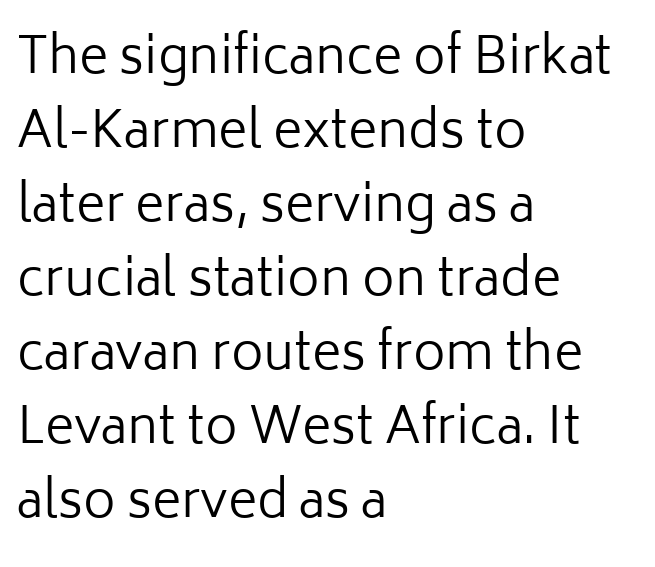
Designer's note — italics off, roman on. The characters are drawn with everyday or finer stroke widths. Successive baselines arrive at the customary interval. The text was rendered using a sans face with plain stroke endings. Each letter keeps its own natural width here, so spacing adapts to shape. The ragged edge is on the right, which tells us the setting is flush left.
